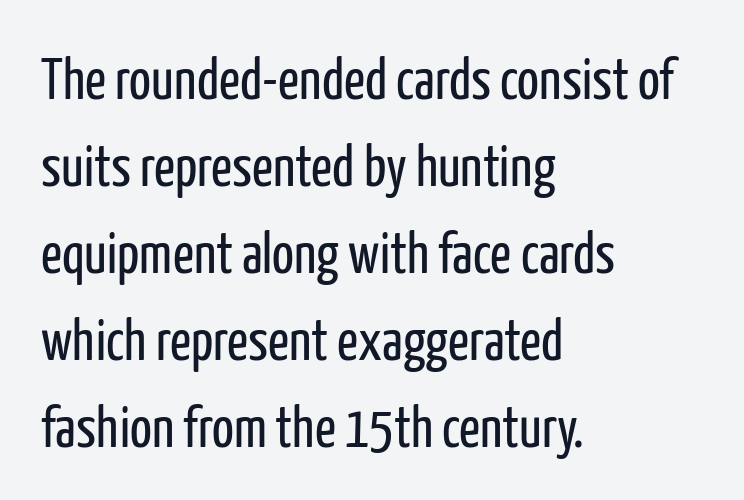
The image shows 58 px regular-weight, condensed sans-serif type, upright; set left-aligned, normal line spacing (1.5x), normal letter spacing, not underlined; low stroke contrast and a medium x-height.
